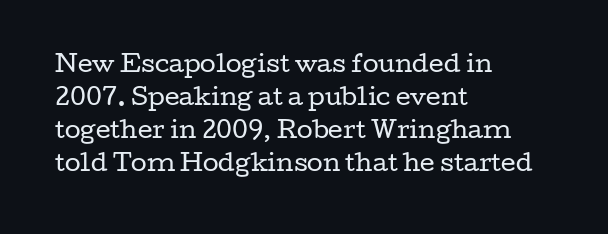
Q: Is the text bold? A: No.
Q: Is the text italic (slanted)? A: No, it is upright.
Q: Is the text underlined? A: No.
Q: How is the paragraph aligned? A: Left-aligned.
Q: Is the spacing between letters normal or unusually wide? A: Normal.
Q: Is the spacing between lines tight, normal or loose? A: Normal.
